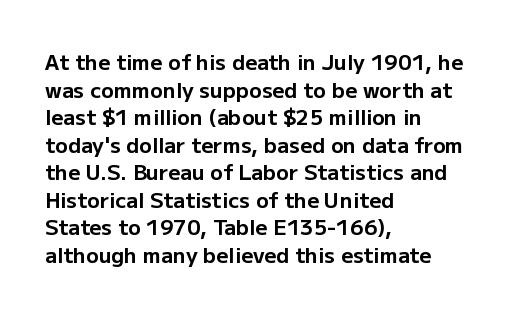
{"italic": "no", "bold": "yes", "underline": "no", "align": "left", "line_spacing": "normal", "line_spacing_ratio": 1.31, "letter_spacing": "normal", "letter_spacing_em": 0.0, "glyph_px": 21}
